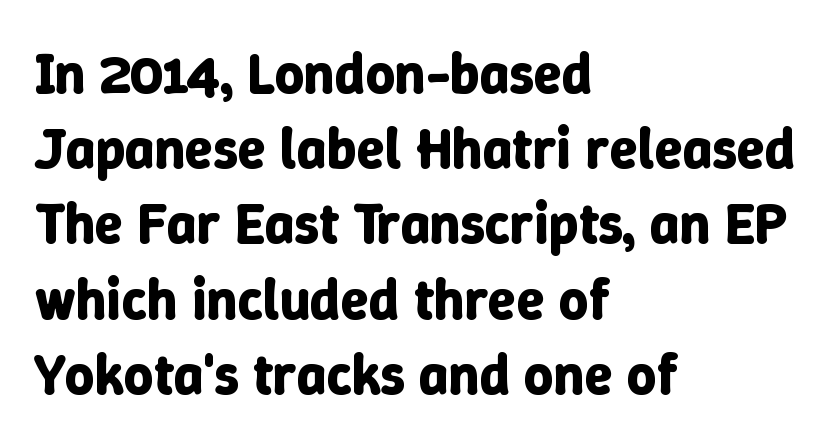
The image shows 57 px bold type, upright; set left-aligned, normal line spacing (1.32x), normal letter spacing, not underlined; low stroke contrast and a medium x-height.
